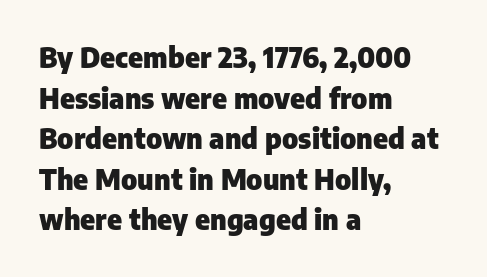
You can tell it's not italic because the verticals are truly vertical. The string is rendered with underlining switched off. This rendering uses left alignment, leaving the right contour irregular. Stroke thickness is high; the sample reads as a true bold. Students, note that the glyphs here touch the page at normal intervals.
